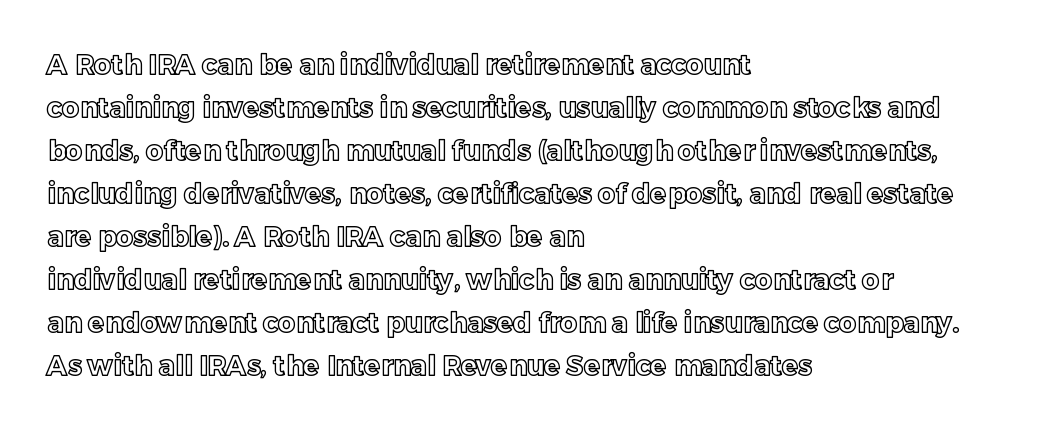
The image shows 27 px text type, upright; set left-aligned, normal line spacing (1.59x), normal letter spacing, not underlined.
